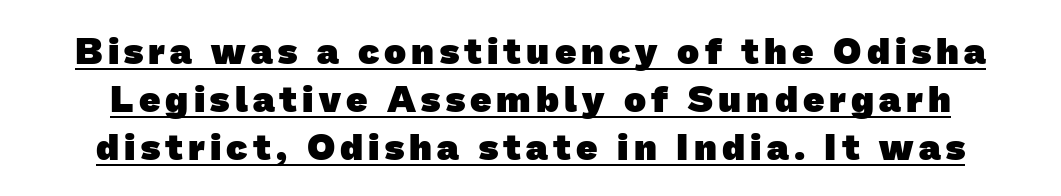
{"serif": "no", "bold": "yes", "weight": "heavy", "width": "normal", "stroke_contrast": "low", "x_height": "medium", "monospaced": "no", "underline": "yes", "line_spacing": "normal", "line_spacing_ratio": 1.3, "glyph_px": 37}
